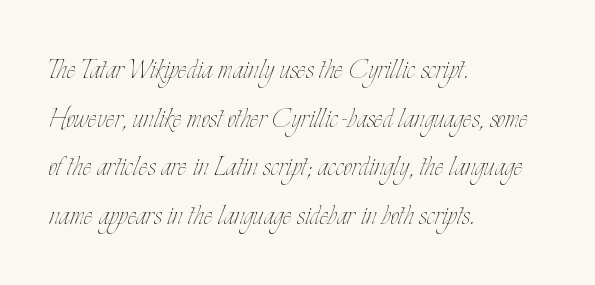
A normal amount of white space separates one row of letters from the next. A bare baseline throughout the passage. This rendering leaves character spacing at its baseline value. Left-aligned paragraph, ragged on the right. The face looks like a standard text weight, possibly lighter.
